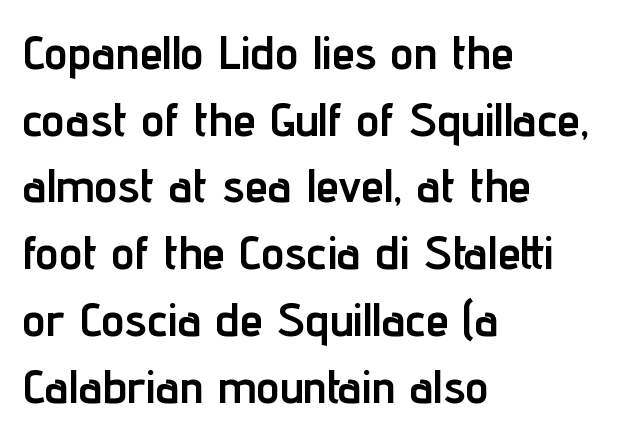
The image shows 47 px semibold, condensed sans-serif type, upright; set left-aligned, normal line spacing (1.42x), normal letter spacing, not underlined; low stroke contrast and a medium x-height.
